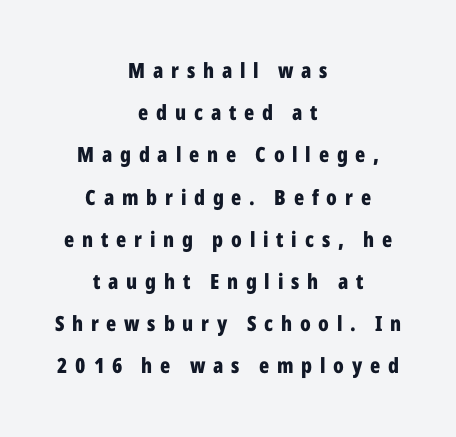
Q: Is the text bold? A: Yes.
Q: Is the text italic (slanted)? A: No, it is upright.
Q: Is the text underlined? A: No.
Q: How is the paragraph aligned? A: Centered.
Q: Is the spacing between letters normal or unusually wide? A: Unusually wide.
Q: Is the spacing between lines tight, normal or loose? A: Loose.
